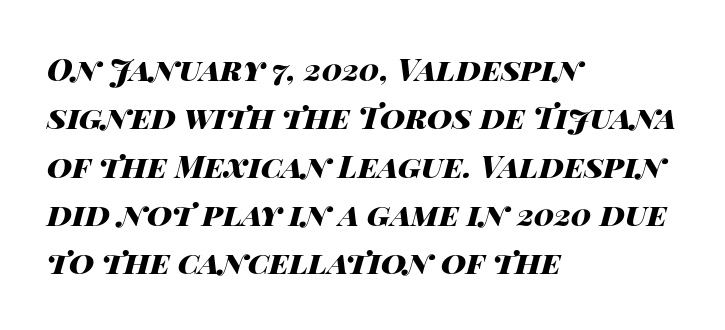
The passage shown leans; its letterforms are oblique. The rendering keeps characters at their native spacing. This sample has the flowing, uneven cadence of proportional lettering. Thick stems and heavy bowls — unmistakably bold. The foot of each line stays bare and open. These lines stack with their left ends in a neat column.
